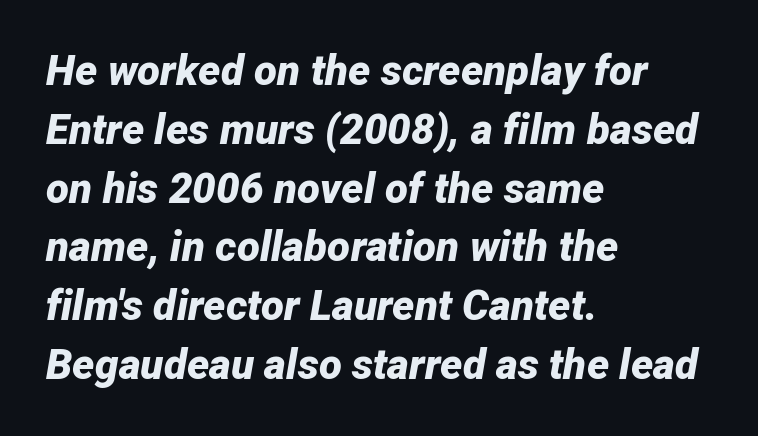
The image shows 42 px bold type, italic (leaning right); set left-aligned, normal line spacing (1.4x), normal letter spacing, not underlined; low stroke contrast and a medium x-height.
